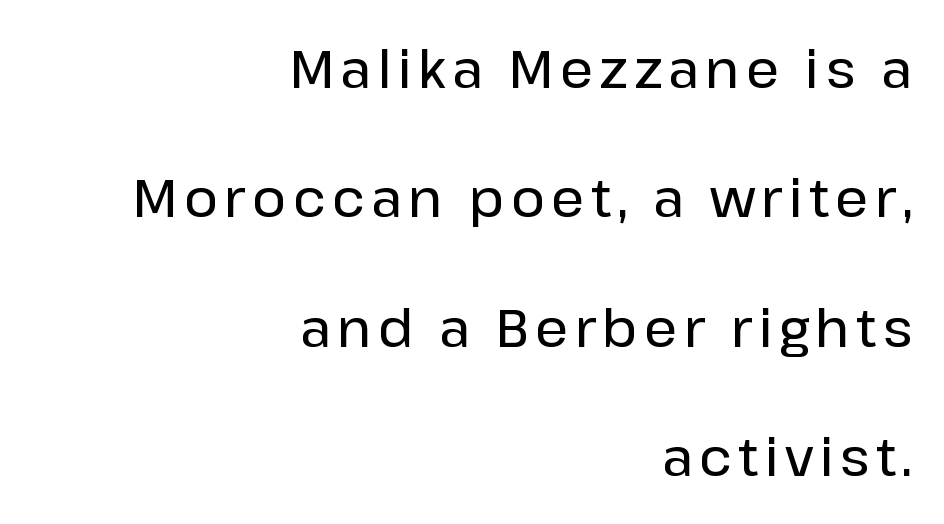
{"serif": "no", "italic": "no", "width": "normal", "stroke_contrast": "low", "x_height": "medium", "monospaced": "no", "underline": "no", "align": "right", "line_spacing": "loose", "line_spacing_ratio": 2.49, "glyph_px": 52}
